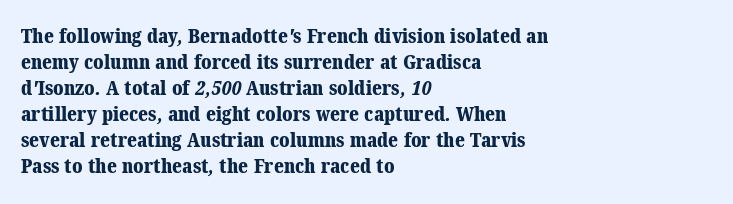
{"bold": "yes", "underline": "no", "align": "left", "line_spacing": "normal", "line_spacing_ratio": 1.3, "letter_spacing": "normal", "letter_spacing_em": 0.0, "glyph_px": 20}
